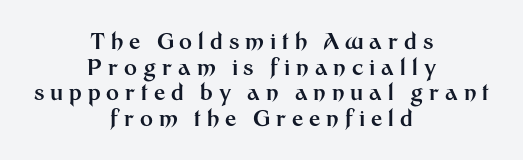
The image shows 22 px bold type, upright; set centered, line spacing 1.17x, unusually wide letter spacing (+0.27 em), not underlined.
